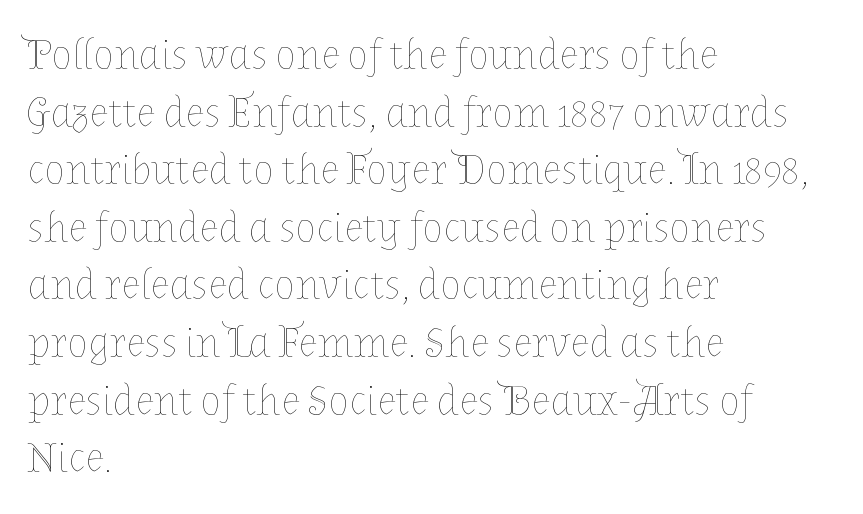
The typography opts for an upright posture over an oblique one. The strokes are not fattened; the text isn't bold. Proportional: the letters do not fall into vertical columns. Tracking here is standard; glyphs follow each other at the usual distance. Compared with a centered layout, this one pins lines to the left instead. A clean baseline with only descenders dipping below it.
